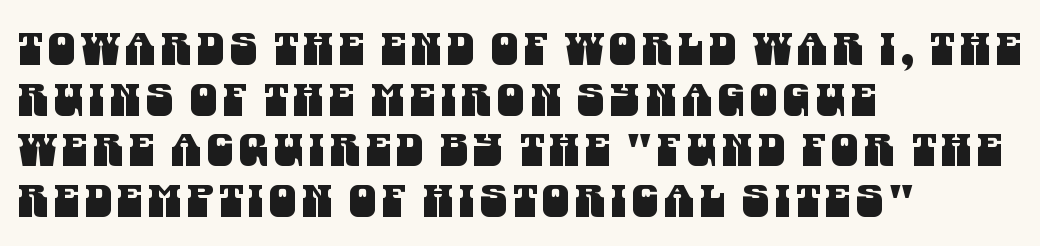
The image shows 44 px condensed sans-serif type; set left-aligned, tight line spacing (1.15x), not underlined; medium stroke contrast and a large x-height.
